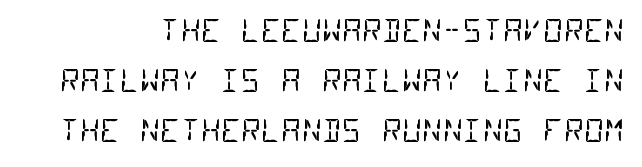
Q: Is the text bold? A: No.
Q: Is the typeface a serif or a sans-serif typeface? A: Sans-serif.
Q: Is the text underlined? A: No.
Q: Is the spacing between letters normal or unusually wide? A: Normal.
Q: Is the spacing between lines tight, normal or loose? A: Normal.
Q: Width (condensed, normal, or wide)? A: Condensed.
Q: Stroke contrast? A: Low.
Q: x-height? A: Large.
Q: Monospaced? A: Yes.
